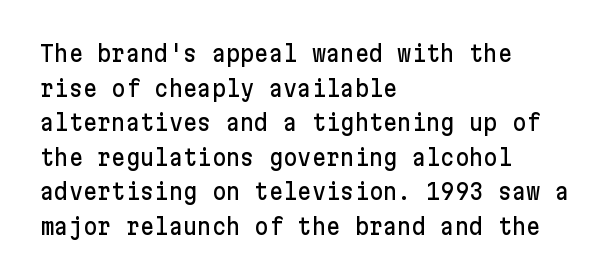
The image shows 22 px text type, upright; set left-aligned, normal line spacing (1.57x), normal letter spacing, not underlined.
